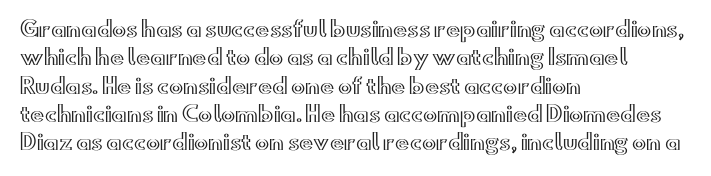
Q: Is the text italic (slanted)? A: No, it is upright.
Q: Is the text underlined? A: No.
Q: How is the paragraph aligned? A: Left-aligned.
Q: Is the spacing between letters normal or unusually wide? A: Normal.
Q: Is the spacing between lines tight, normal or loose? A: Normal.
